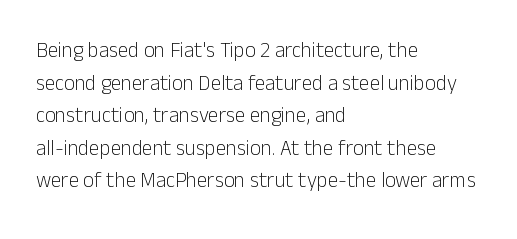
The image shows 21 px text type, upright; set left-aligned, normal line spacing (1.55x), normal letter spacing, not underlined.
